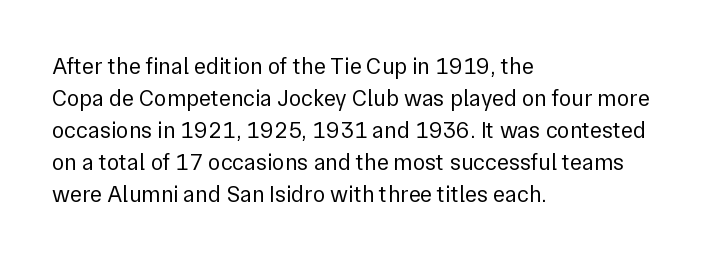
Caption: standard tracking, unaltered. Does the leading feel generous? No, just average. The lines are quadded left. Check the space under the baseline: it is left empty.
